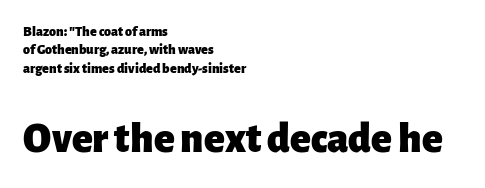
The image shows 43 px heavy sans-serif type, upright; set left-aligned, normal line spacing (1.32x), normal letter spacing, not underlined; the second (bottom) block is 3.07x larger; low stroke contrast and a medium x-height.
